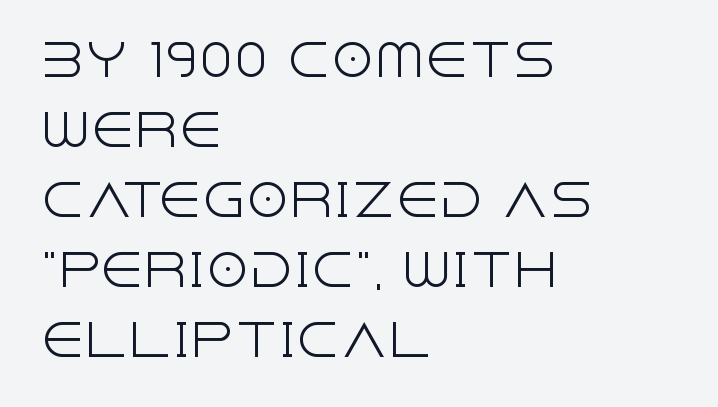
The image shows 44 px light sans-serif type, upright; set left-aligned, normal line spacing (1.59x), normal letter spacing, not underlined; a large x-height.
